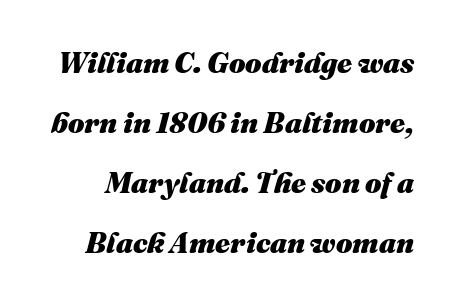
You could not count columns in this text — the font is proportionally spaced. The passage shown is emphatically bold. A typesetter would call this leading open, well beyond the default. Characters are canted at an angle relative to the baseline's perpendicular. Is the letter spacing exaggerated? No — it looks like the ordinary default.
